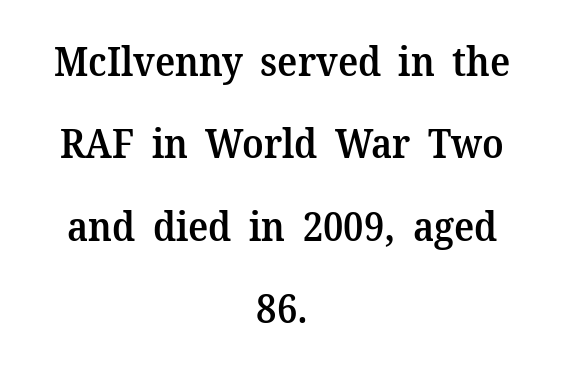
Neither beginnings nor endings align; midpoints do. Regarding leading, the lines here are spaced well apart. Bare-footed words on every line. Every character sits straight up, as roman type does. Think of a printed novel: that variable character pitch is what you see here. Each letter's strokes conclude with small projecting serifs.
